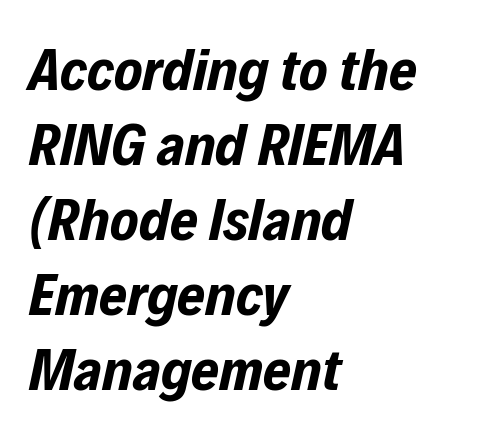
{"italic": "yes", "lean": "right", "slant_degrees": 12, "bold": "yes", "weight": "bold", "width": "condensed", "stroke_contrast": "low", "x_height": "medium", "monospaced": "no", "underline": "no", "align": "left", "line_spacing": "normal", "line_spacing_ratio": 1.25, "letter_spacing": "normal", "letter_spacing_em": 0.0, "glyph_px": 60}
